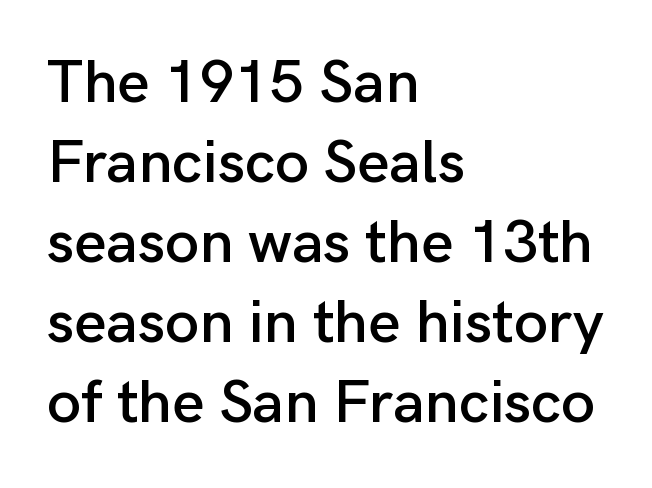
Q: Is the text italic (slanted)? A: No, it is upright.
Q: Is the typeface a serif or a sans-serif typeface? A: Sans-serif.
Q: Is the text underlined? A: No.
Q: How is the paragraph aligned? A: Left-aligned.
Q: Is the spacing between letters normal or unusually wide? A: Normal.
Q: Is the spacing between lines tight, normal or loose? A: Normal.
Q: Width (condensed, normal, or wide)? A: Normal.
Q: Stroke contrast? A: Low.
Q: x-height? A: Medium.
Q: Monospaced? A: No.
